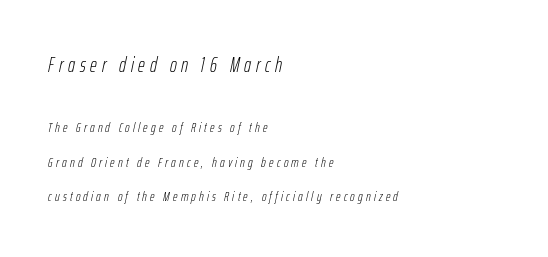
Q: Is the text bold? A: No.
Q: Is the text italic (slanted)? A: Yes, it leans right by about 12 degrees.
Q: Is the text underlined? A: No.
Q: How is the paragraph aligned? A: Left-aligned.
Q: Is the spacing between letters normal or unusually wide? A: Unusually wide.
Q: Is the spacing between lines tight, normal or loose? A: Loose.
Q: Which block of text is set in a larger size, the first (top) or the second (bottom)? A: The first (top) one.
